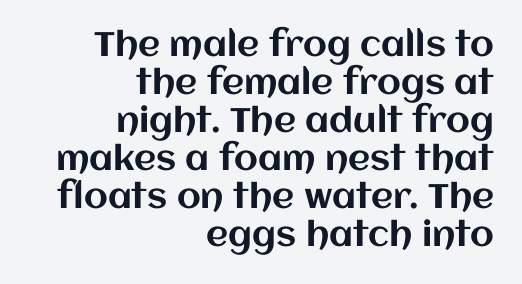
If you measured baseline to baseline, you'd find a short distance. The rendering uses natural spacing where letterforms have individual widths. It's the straight-up-and-down kind of type. Look at the tracking — it's just the regular setting, nothing added. The zone under the glyphs is completely vacant.
